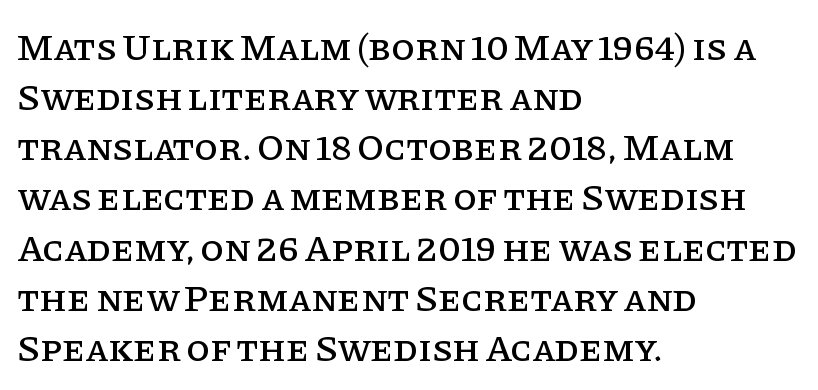
The image shows 38 px serif type, upright; set left-aligned, normal line spacing (1.32x), normal letter spacing, not underlined; low stroke contrast and a large x-height.
